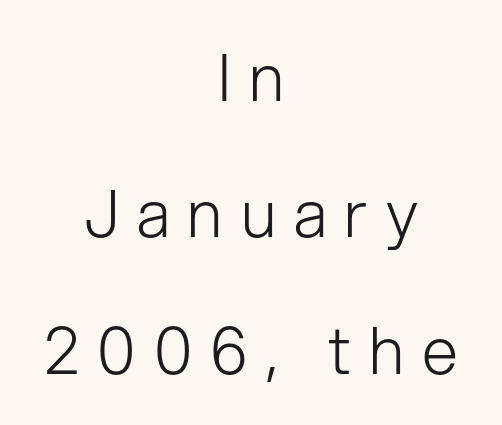
You could not count columns in this text — the font is proportionally spaced. This block would shrink considerably if given ordinary leading; it's expanded now. Typeset on center — no edge is straight. Bold? No — there's no thickening of the strokes. Bare-footed words on every line. Nope, no serifs anywhere on these letters.
